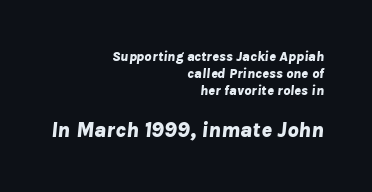
Q: Is the text bold? A: Yes.
Q: Is the text italic (slanted)? A: Yes, it leans right by about 8 degrees.
Q: Is the text underlined? A: No.
Q: How is the paragraph aligned? A: Right-aligned.
Q: Is the spacing between letters normal or unusually wide? A: Normal.
Q: Which block of text is set in a larger size, the first (top) or the second (bottom)? A: The second (bottom) one.
